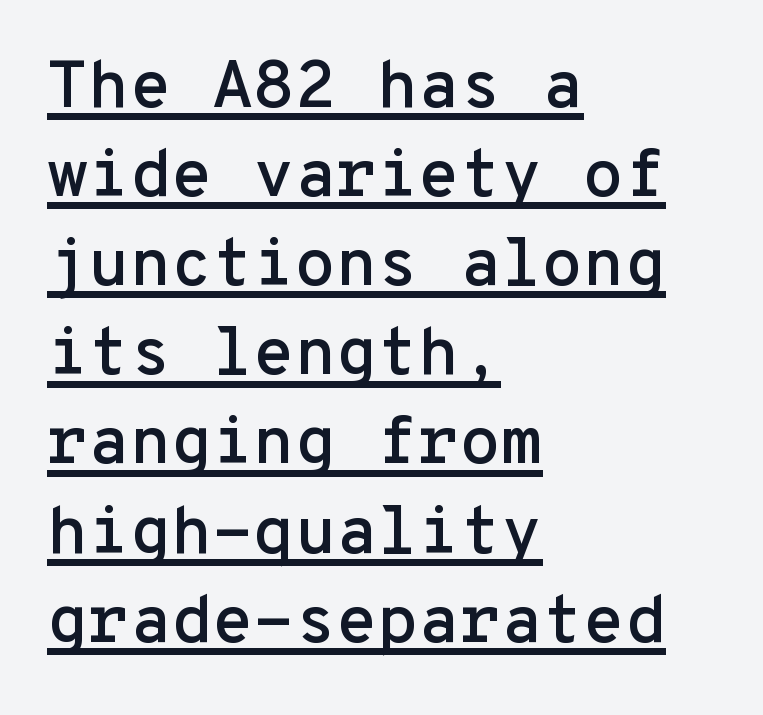
{"serif": "no", "italic": "no", "width": "normal", "stroke_contrast": "low", "x_height": "medium", "monospaced": "yes", "underline": "yes", "align": "left", "line_spacing": "normal", "line_spacing_ratio": 1.33, "letter_spacing": "normal", "letter_spacing_em": 0.0, "glyph_px": 67}
